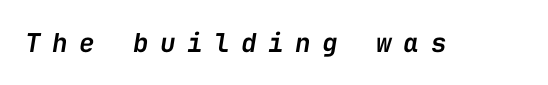
The image shows 26 px text type, italic (leaning right); set unusually wide letter spacing (+0.44 em), not underlined.
